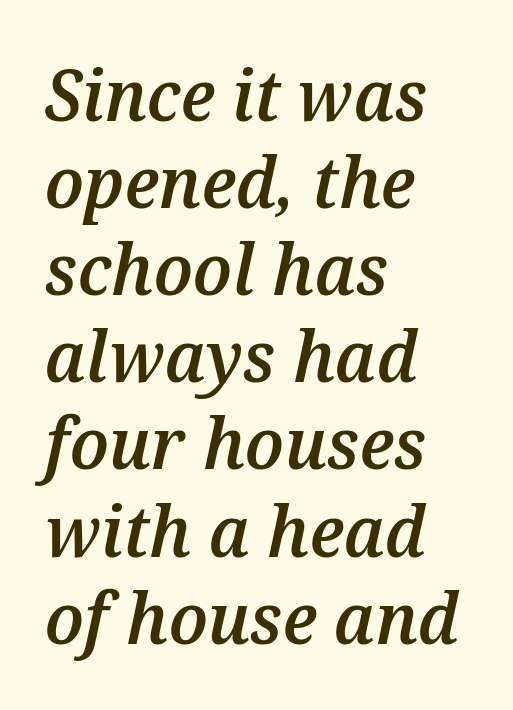
The image shows 72 px semibold type, italic (leaning right); set left-aligned, line spacing 1.21x, normal letter spacing, not underlined; medium stroke contrast and a medium x-height.
